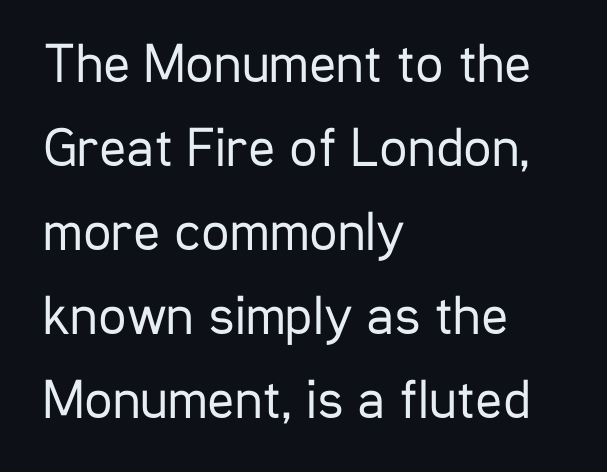
{"serif": "no", "italic": "no", "bold": "no", "weight": "regular", "width": "condensed", "stroke_contrast": "low", "x_height": "medium", "monospaced": "no", "underline": "no", "align": "left", "line_spacing": "normal", "line_spacing_ratio": 1.5, "letter_spacing": "normal", "letter_spacing_em": 0.0, "glyph_px": 56}
